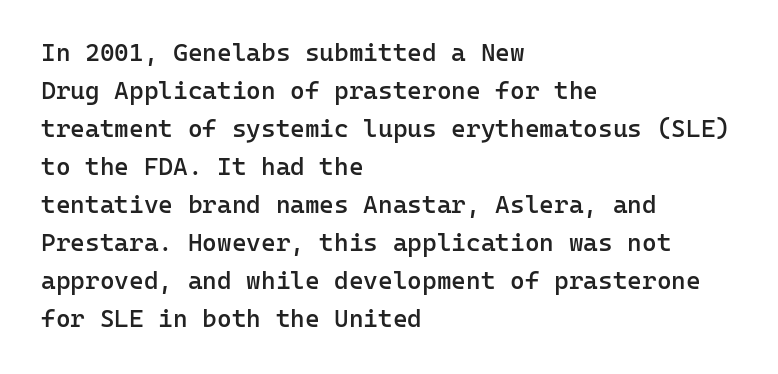
The image shows 25 px text type, upright; set left-aligned, normal line spacing (1.52x), normal letter spacing, not underlined.
